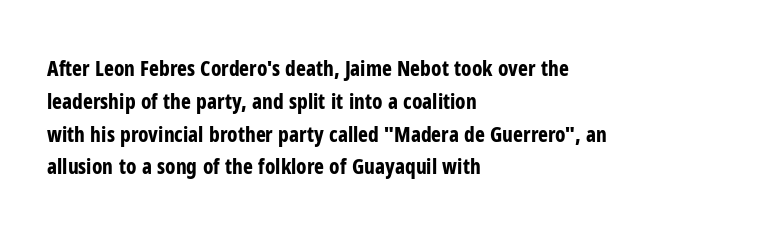
{"italic": "no", "bold": "yes", "underline": "no", "align": "left", "line_spacing": "normal", "line_spacing_ratio": 1.56, "letter_spacing": "normal", "letter_spacing_em": 0.0, "glyph_px": 21}
